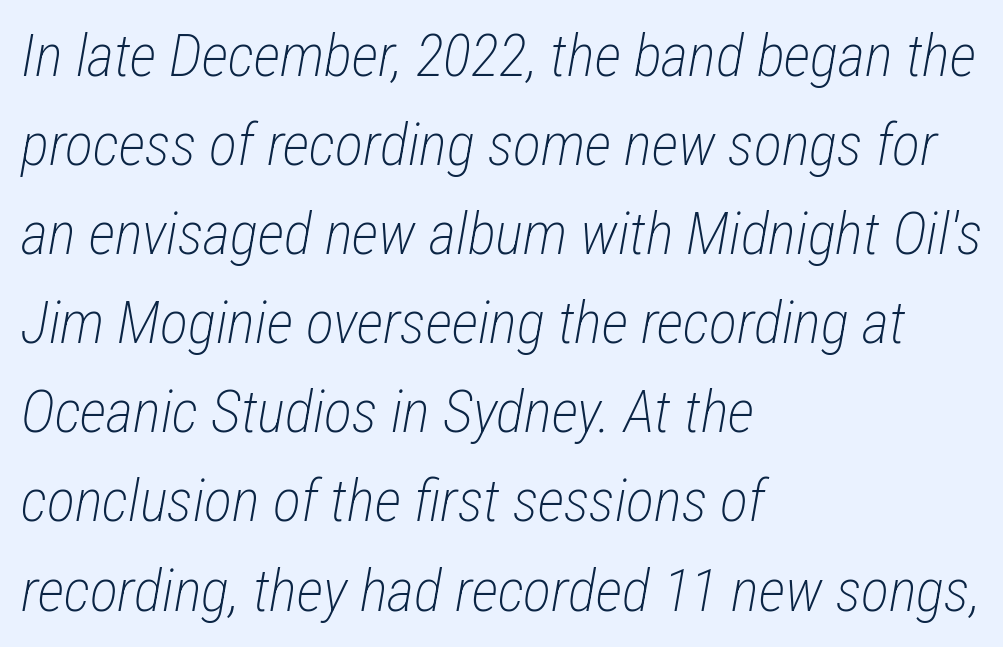
Q: Is the text bold? A: No.
Q: Is the text italic (slanted)? A: Yes, it leans right by about 12 degrees.
Q: Is the text underlined? A: No.
Q: How is the paragraph aligned? A: Left-aligned.
Q: Is the spacing between letters normal or unusually wide? A: Normal.
Q: Is the spacing between lines tight, normal or loose? A: Normal.
Q: Width (condensed, normal, or wide)? A: Condensed.
Q: Stroke contrast? A: Low.
Q: x-height? A: Medium.
Q: Monospaced? A: No.
